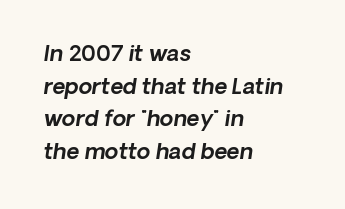
{"italic": "yes", "lean": "right", "slant_degrees": 8, "underline": "no", "align": "left", "line_spacing": "normal", "line_spacing_ratio": 1.48, "letter_spacing": "normal", "letter_spacing_em": 0.0, "glyph_px": 22}
